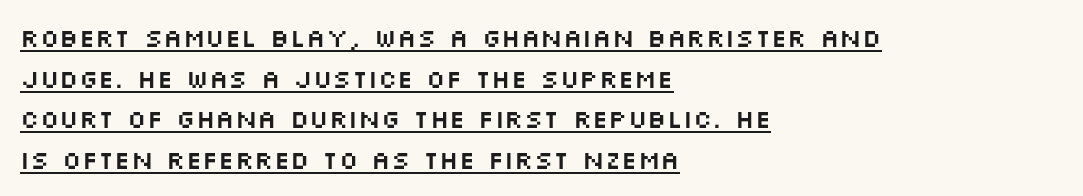
The image shows 26 px text type, upright; set left-aligned, normal line spacing (1.56x), normal letter spacing, underlined.
